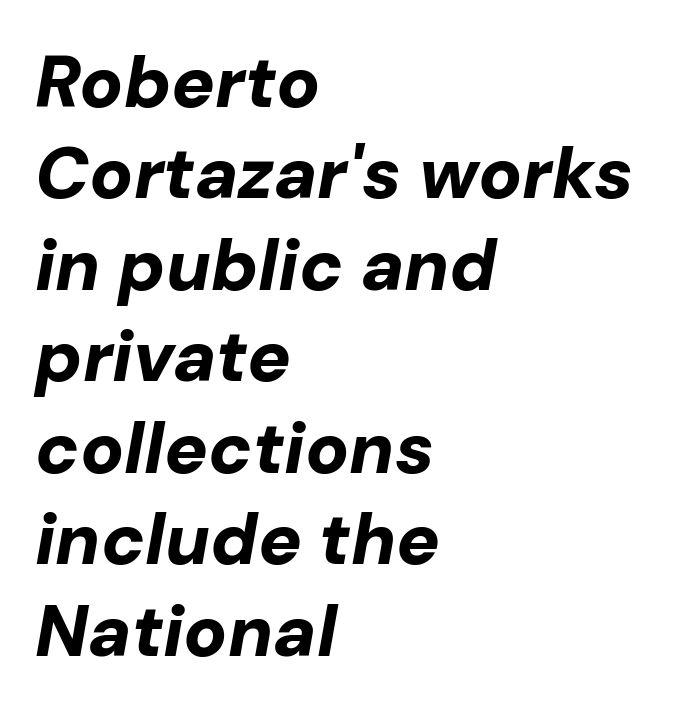
Check the space under the baseline: it is left empty. On the weight axis this lands at bold, roughly 700. The gaps between neighbouring characters are ordinary and unremarkable. Looking at the ascenders, they clearly lean. Proportional: the letters do not fall into vertical columns. If you measured baseline to baseline, you'd find a middling distance.
